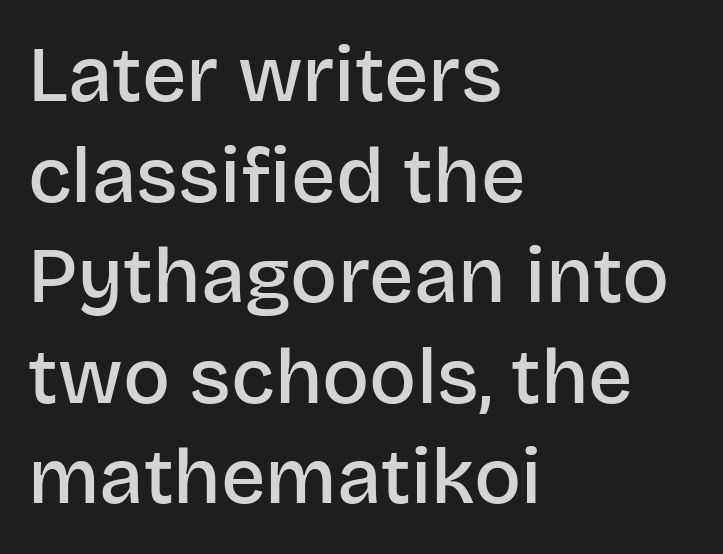
{"serif": "no", "italic": "no", "bold": "semi", "weight": "semibold", "width": "normal", "stroke_contrast": "low", "x_height": "large", "monospaced": "no", "underline": "no", "align": "left", "line_spacing": "normal", "line_spacing_ratio": 1.29, "letter_spacing": "normal", "letter_spacing_em": 0.0, "glyph_px": 78}
